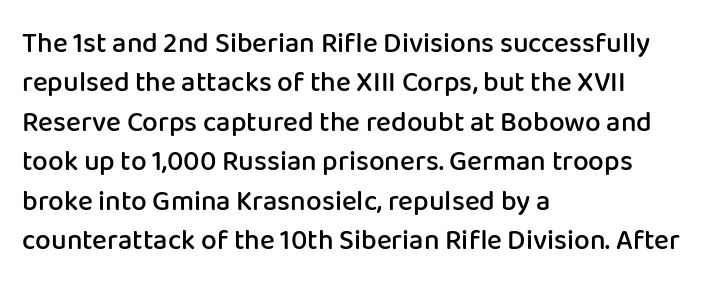
Letterform terminals end flat and unadorned throughout the passage. You could not count columns in this text — the font is proportionally spaced. Short and long lines alike share a common starting point at left. You can tell it's not italic because the verticals are truly vertical. Students, note that the glyphs here touch the page at normal intervals.
